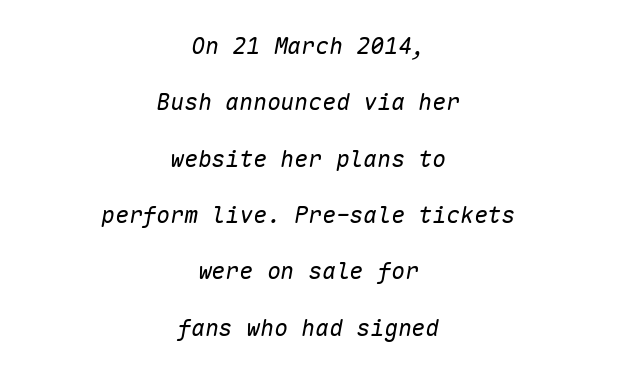
This rendering leaves character spacing at its baseline value. A great deal of white space separates one row of letters from the next. Has an underline been added? It has not. Short and long lines alike share a common midpoint. The whole block is typeset with a tilt.
